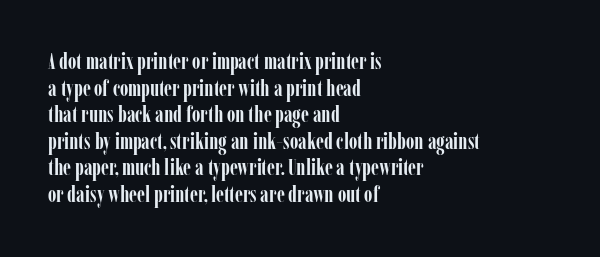
The image shows 22 px bold type, upright; set left-aligned, line spacing 1.21x, normal letter spacing, not underlined.
